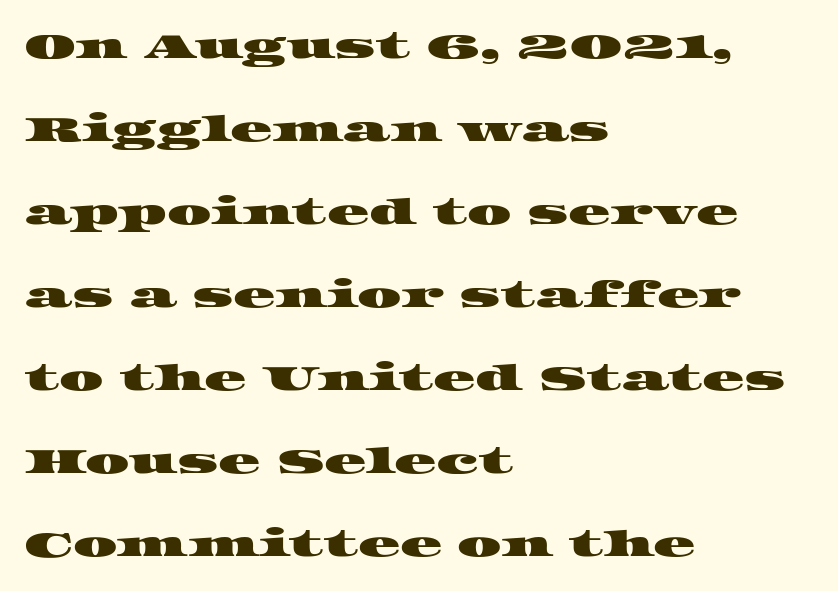
The image shows 35 px wide serif type; set left-aligned, loose line spacing (2.37x), normal letter spacing, not underlined; high stroke contrast and a large x-height.
